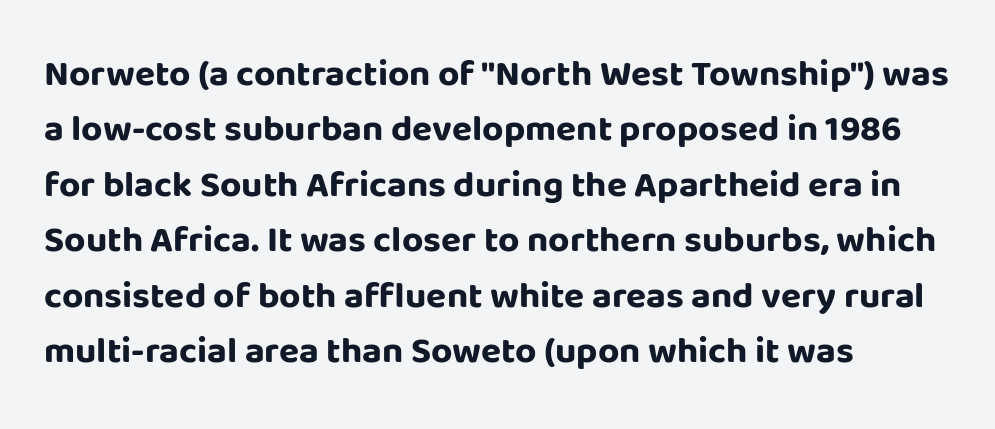
Q: Is the text bold? A: Yes.
Q: Is the text italic (slanted)? A: No, it is upright.
Q: Is the typeface a serif or a sans-serif typeface? A: Sans-serif.
Q: Is the text underlined? A: No.
Q: How is the paragraph aligned? A: Left-aligned.
Q: Is the spacing between letters normal or unusually wide? A: Normal.
Q: Is the spacing between lines tight, normal or loose? A: Normal.
Q: Width (condensed, normal, or wide)? A: Normal.
Q: Stroke contrast? A: Low.
Q: x-height? A: Large.
Q: Monospaced? A: No.
